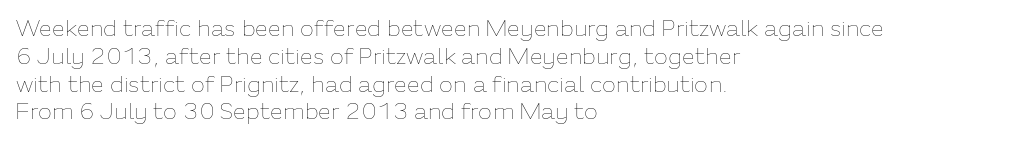
Q: Is the text bold? A: No.
Q: Is the text italic (slanted)? A: No, it is upright.
Q: Is the text underlined? A: No.
Q: How is the paragraph aligned? A: Left-aligned.
Q: Is the spacing between letters normal or unusually wide? A: Normal.
